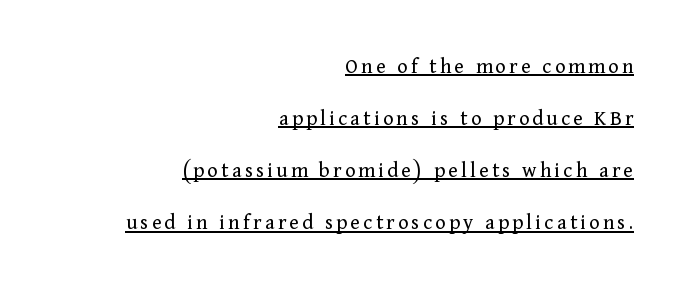
{"italic": "no", "bold": "no", "underline": "yes", "align": "right", "line_spacing": "loose", "line_spacing_ratio": 2.37, "glyph_px": 22}
